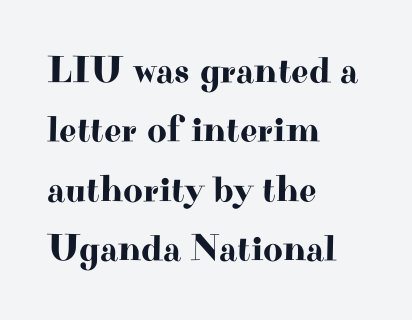
{"serif": "yes", "italic": "no", "width": "wide", "stroke_contrast": "high", "x_height": "small", "monospaced": "no", "underline": "no", "align": "left", "line_spacing": "normal", "line_spacing_ratio": 1.56, "letter_spacing": "normal", "letter_spacing_em": 0.0, "glyph_px": 38}
